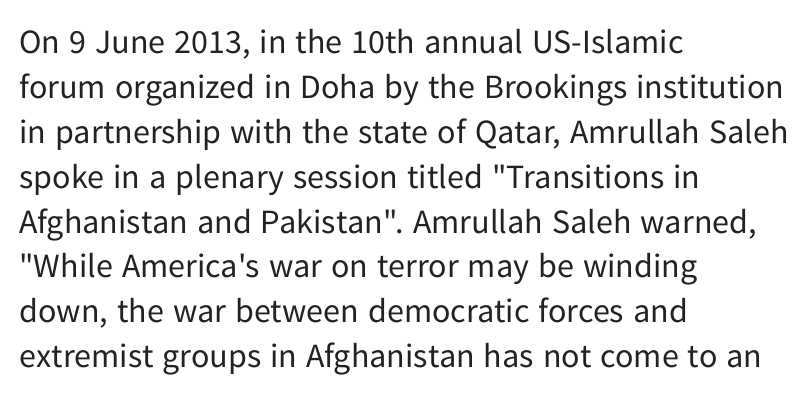
Rule under the text: the space is simply empty. Nope, not italic — everything's standing straight. Which margin do the lines hug? The left one — the right edge is uneven. Nope, no serifs anywhere on these letters. Interline gaps are of average width in this sample.
